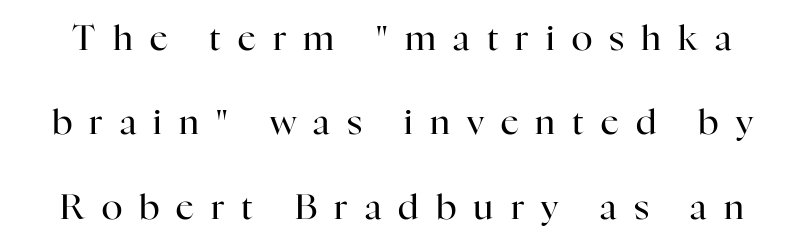
{"serif": "yes", "italic": "no", "bold": "no", "weight": "regular", "width": "normal", "stroke_contrast": "high", "x_height": "medium", "monospaced": "no", "underline": "no", "line_spacing": "loose", "line_spacing_ratio": 2.41, "letter_spacing": "wide", "letter_spacing_em": 0.49, "glyph_px": 35}
